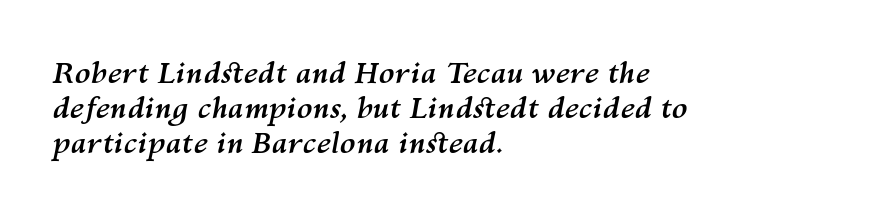
The image shows 29 px semibold type, italic (leaning right); set left-aligned, line spacing 1.21x, normal letter spacing, not underlined; medium stroke contrast and a medium x-height.
